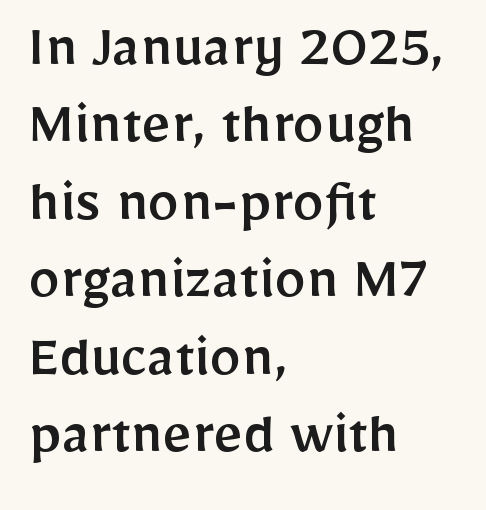
The image shows 63 px sans-serif type, upright; set left-aligned, line spacing 1.23x, normal letter spacing, not underlined; low stroke contrast and a medium x-height.
